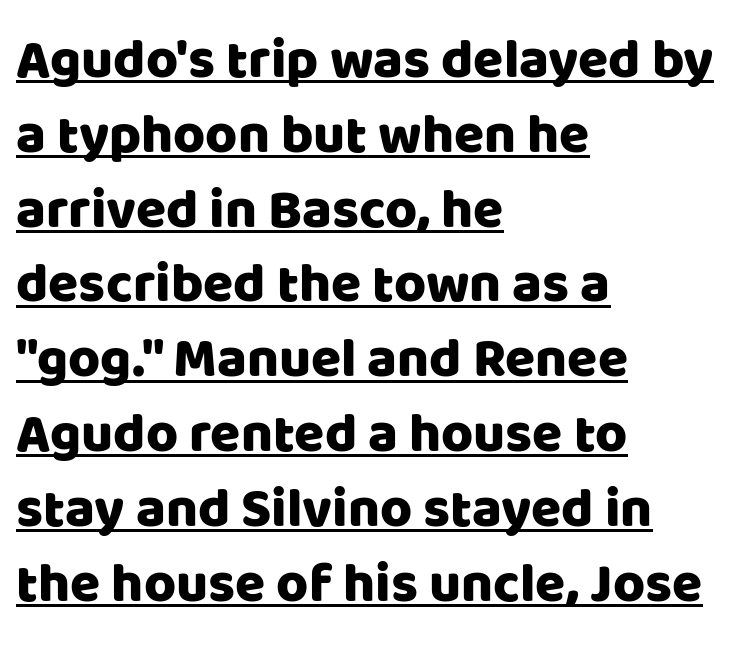
{"serif": "no", "italic": "no", "width": "normal", "stroke_contrast": "low", "x_height": "large", "monospaced": "no", "underline": "yes", "align": "left", "line_spacing": "normal", "line_spacing_ratio": 1.36, "letter_spacing": "normal", "letter_spacing_em": 0.0, "glyph_px": 55}
